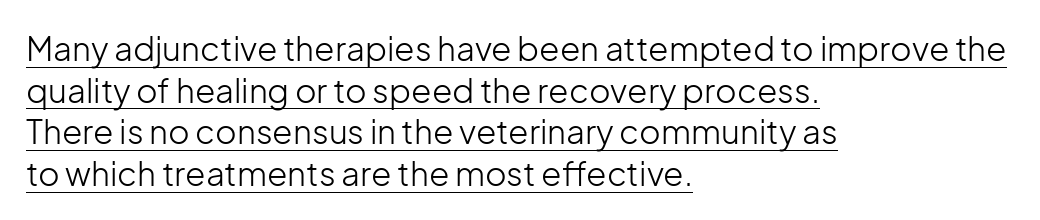
The image shows 33 px light sans-serif type, upright; set left-aligned, normal line spacing (1.26x), normal letter spacing, underlined; low stroke contrast and a medium x-height.
